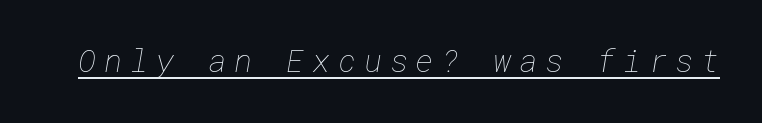
Q: Is the text bold? A: No.
Q: Is the text underlined? A: Yes.
Q: Is the spacing between letters normal or unusually wide? A: Unusually wide.
Q: Width (condensed, normal, or wide)? A: Normal.
Q: Stroke contrast? A: Low.
Q: x-height? A: Medium.
